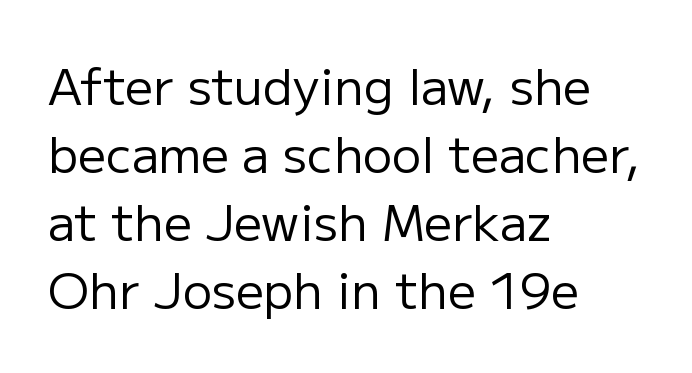
{"serif": "no", "italic": "no", "bold": "no", "weight": "regular", "width": "normal", "stroke_contrast": "low", "x_height": "medium", "monospaced": "no", "underline": "no", "align": "left", "line_spacing": "normal", "line_spacing_ratio": 1.39, "letter_spacing": "normal", "letter_spacing_em": 0.0, "glyph_px": 49}
